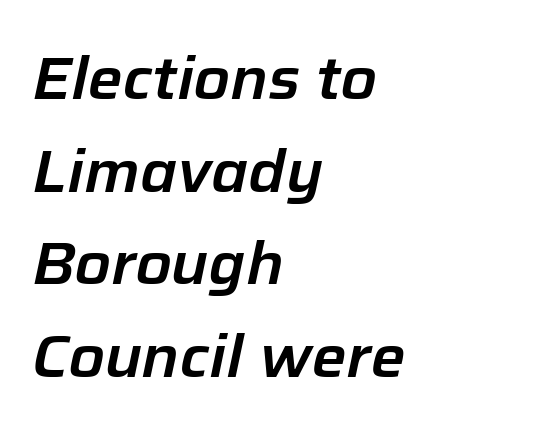
The rendering applies a slant to the glyphs. Line spacing here is normal. The area under the type is left untouched. The type is set solid horizontally, with unmodified tracking.
